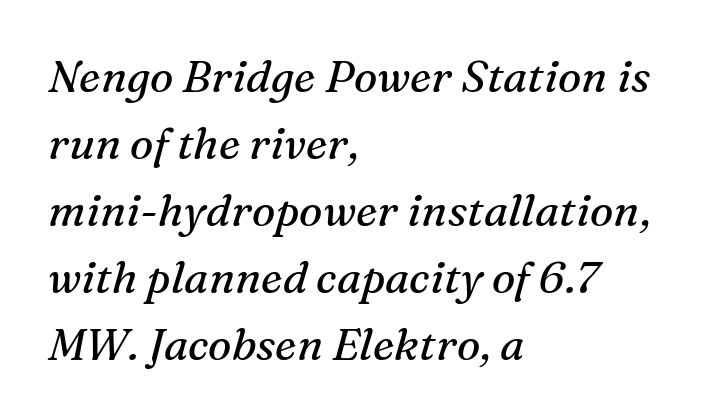
The image shows 44 px regular-weight serif type, italic (leaning right); set left-aligned, normal line spacing (1.52x), normal letter spacing, not underlined; medium stroke contrast and a medium x-height.
